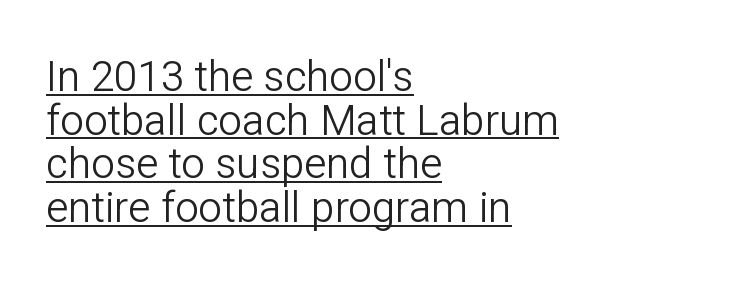
Q: Is the text bold? A: No.
Q: Is the text italic (slanted)? A: No, it is upright.
Q: Is the typeface a serif or a sans-serif typeface? A: Sans-serif.
Q: Is the text underlined? A: Yes.
Q: How is the paragraph aligned? A: Left-aligned.
Q: Is the spacing between letters normal or unusually wide? A: Normal.
Q: Is the spacing between lines tight, normal or loose? A: Tight.
Q: Width (condensed, normal, or wide)? A: Normal.
Q: Stroke contrast? A: Low.
Q: x-height? A: Medium.
Q: Monospaced? A: No.
